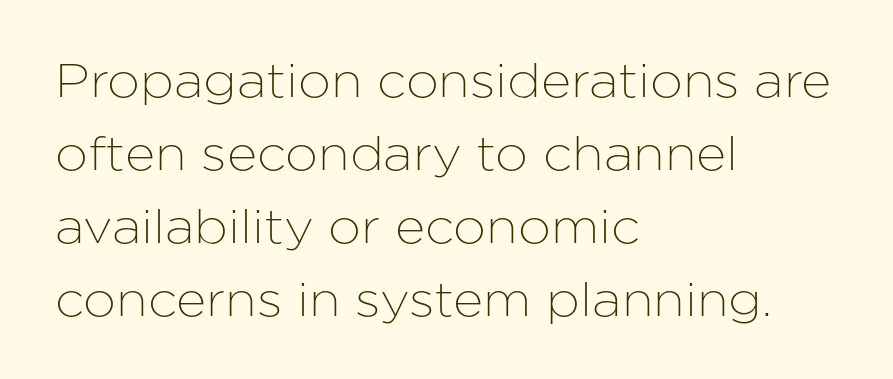
{"serif": "no", "italic": "no", "width": "normal", "stroke_contrast": "low", "x_height": "medium", "monospaced": "no", "underline": "no", "align": "left", "line_spacing": "normal", "line_spacing_ratio": 1.55, "letter_spacing": "normal", "letter_spacing_em": 0.0, "glyph_px": 47}
